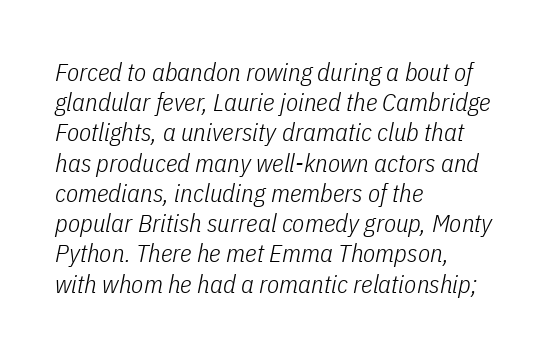
{"italic": "yes", "lean": "right", "slant_degrees": 11, "bold": "no", "underline": "no", "align": "left", "line_spacing_ratio": 1.21, "letter_spacing": "normal", "letter_spacing_em": 0.0, "glyph_px": 25}
